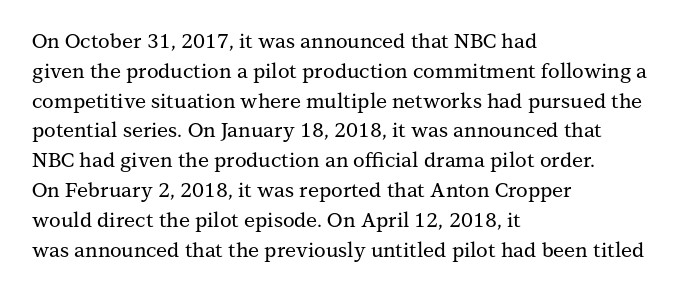
Notice how descenders clear the ascenders below comfortably — that's standard leading. In terms of letterspacing, this is plain default setting. Descender tails drop into unmarked territory. Layout note: lines flush left. The typography opts for an upright posture over an oblique one.
